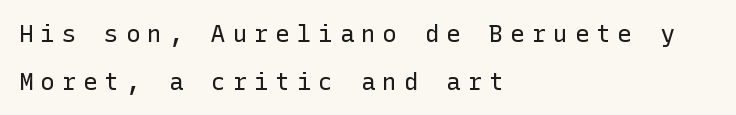
This sample is left-justified, so line endings fall wherever the words run out. Beneath every word, the page is bare. Counters stay open thanks to moderate or lighter strokes. In terms of leading, this rendering errs on the spacious side. The tracking reads as deliberately expanded to a designer's eye. Rendered with straight, roman letterforms.
